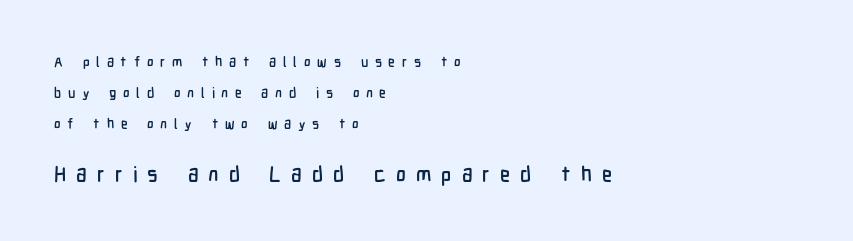
{"italic": "no", "underline": "no", "align": "left", "line_spacing": "loose", "line_spacing_ratio": 2.23, "letter_spacing": "wide", "letter_spacing_em": 0.48, "larger_block": "second", "size_ratio": 1.5, "glyph_px": 21}
